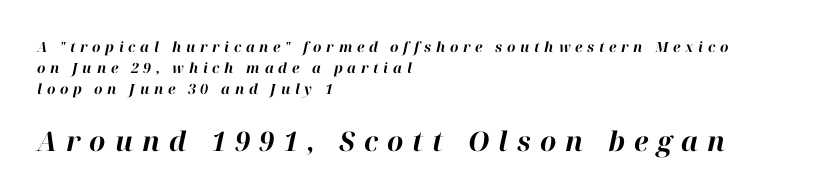
The image shows 27 px bold type, italic (leaning right); set left-aligned, normal line spacing (1.5x), unusually wide letter spacing (+0.33 em), not underlined; the second (bottom) block is 1.93x larger.
